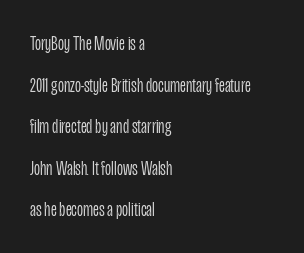
Does the leading feel generous? Absolutely, it's lavish. Glance below the letters and you will spot only blank space. Vertical stems look standard width or narrower in stroke. When letters stand straight like this, we call the style roman or upright. Does the copy run flush right? No — it runs flush left. Short note: letters normally spaced.
